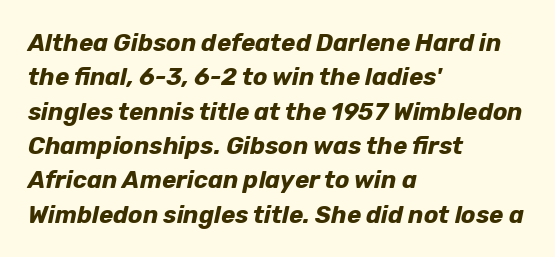
The image shows 24 px bold type, italic (leaning right); set left-aligned, normal line spacing (1.43x), normal letter spacing, not underlined.
